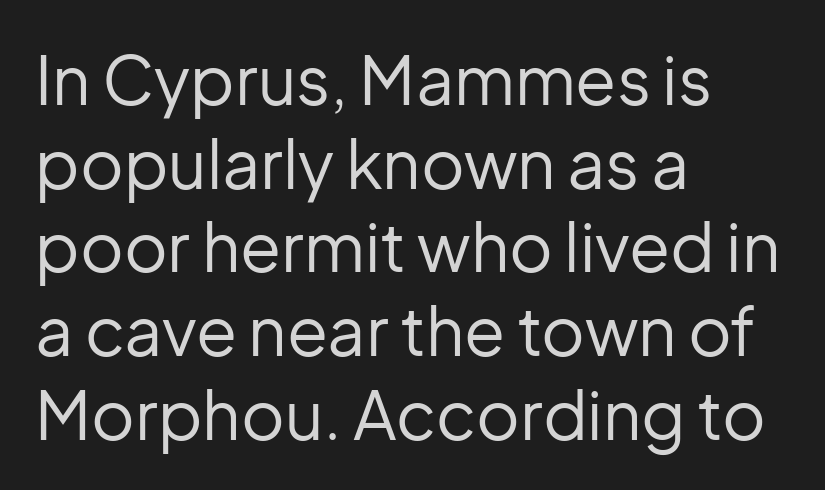
This sample uses an upright cut, with every glyph sitting square on the baseline. This reads as an unemphasized weight, regular at the heaviest. Letter spacing: default. The letters advance in unequal steps, a hallmark of proportional type. The typesetter chose a ragged-right arrangement here.
